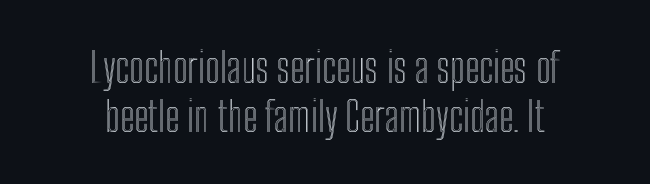
You could call the tracking neutral — neither tight nor loose. A bare baseline throughout the passage. Proportional: the letters do not fall into vertical columns. The passage is arranged like a title page — every line centered. The letters stand straight up with perfectly vertical stems.
